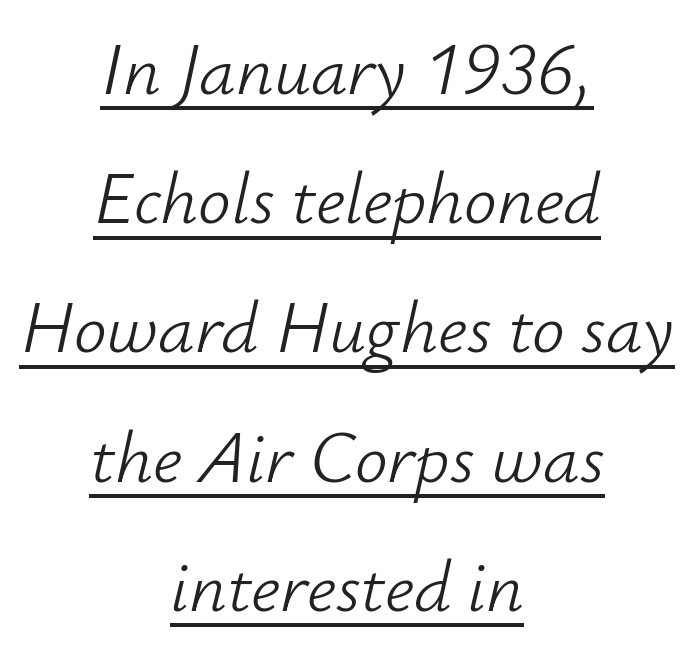
The image shows 73 px light type, italic (leaning right); set centered, line spacing 1.77x, normal letter spacing, underlined; low stroke contrast and a small x-height.
